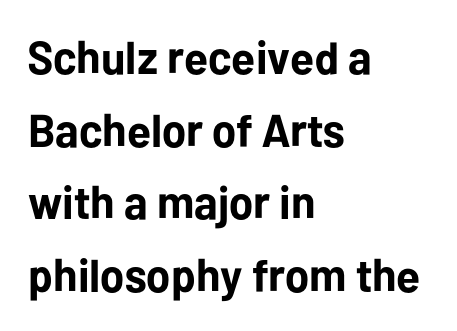
The image shows 46 px bold sans-serif type, upright; set left-aligned, normal line spacing (1.58x), normal letter spacing, not underlined; low stroke contrast and a medium x-height.
